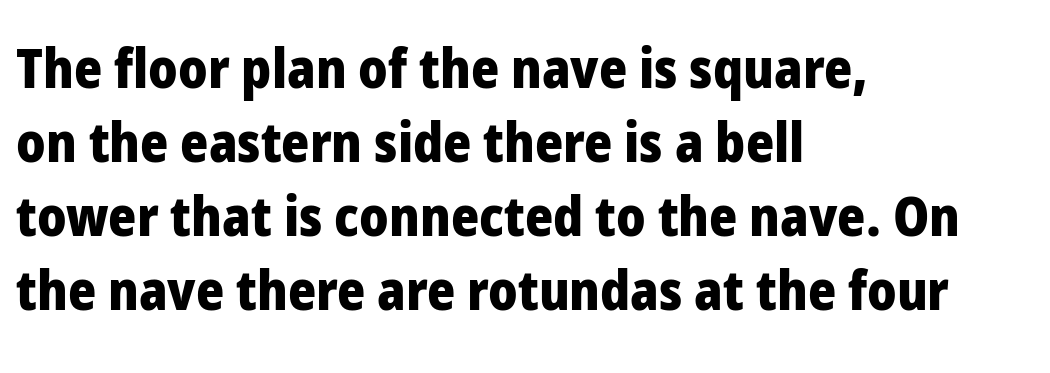
Q: Is the text bold? A: Yes.
Q: Is the text italic (slanted)? A: No, it is upright.
Q: Is the typeface a serif or a sans-serif typeface? A: Sans-serif.
Q: Is the text underlined? A: No.
Q: How is the paragraph aligned? A: Left-aligned.
Q: Is the spacing between letters normal or unusually wide? A: Normal.
Q: Is the spacing between lines tight, normal or loose? A: Normal.
Q: Width (condensed, normal, or wide)? A: Normal.
Q: Stroke contrast? A: Low.
Q: x-height? A: Medium.
Q: Monospaced? A: No.
